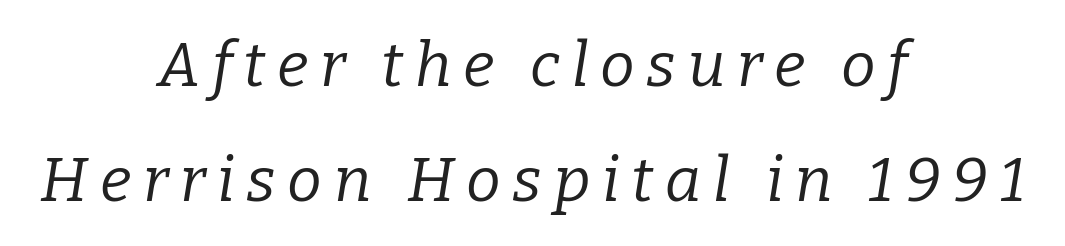
{"serif": "yes", "italic": "yes", "lean": "right", "slant_degrees": 9, "bold": "no", "weight": "regular", "width": "normal", "stroke_contrast": "low", "x_height": "medium", "monospaced": "no", "underline": "no", "align": "center", "line_spacing_ratio": 1.85, "glyph_px": 62}
